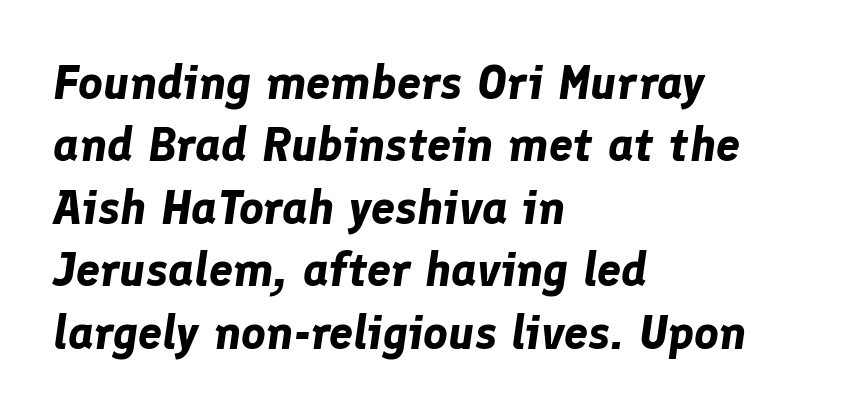
Looks like regular typesetting: each glyph gets only the width it needs. The tracking reads as untouched default to a designer's eye. Stroke thickness is high; the sample reads as a true bold. Short and long lines alike share a common starting point at left. In terms of posture, this sample is oblique. This rendering features lettering with no underline.
